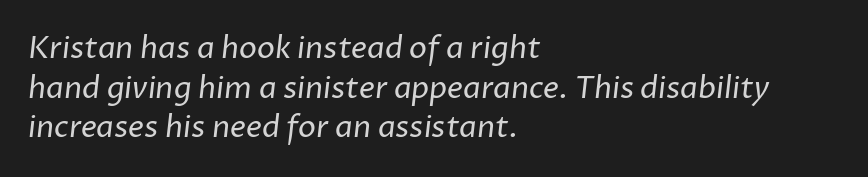
The image shows 30 px regular-weight sans-serif type; set left-aligned, normal line spacing (1.32x), normal letter spacing, not underlined; low stroke contrast and a medium x-height.
